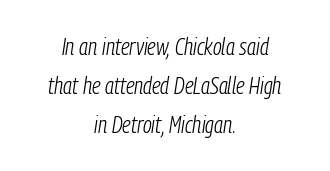
Underlining? Definitely not there. An italicized treatment has been applied to the whole sample. Compared with typical paragraphs, the rows here are spaced about the same. The text block is weighted toward neither margin, spreading evenly from the middle.
